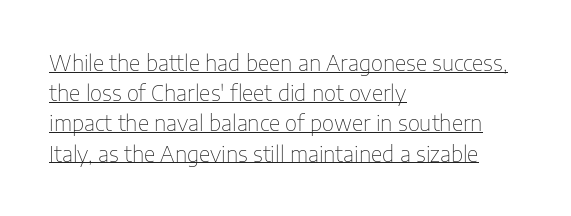
Q: Is the text bold? A: No.
Q: Is the text italic (slanted)? A: No, it is upright.
Q: Is the text underlined? A: Yes.
Q: How is the paragraph aligned? A: Left-aligned.
Q: Is the spacing between letters normal or unusually wide? A: Normal.
Q: Is the spacing between lines tight, normal or loose? A: Normal.
